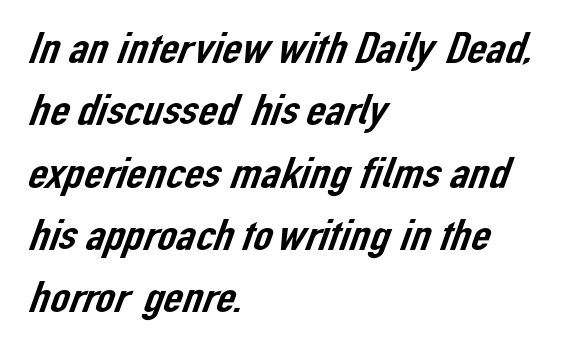
The image shows 43 px sans-serif type; set left-aligned, normal line spacing (1.45x), normal letter spacing, not underlined; low stroke contrast and a medium x-height.
